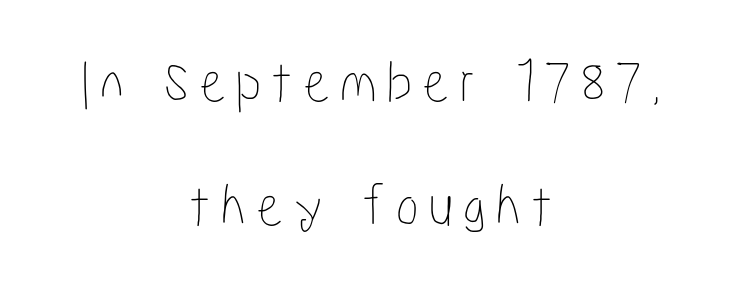
{"italic": "no", "width": "condensed", "stroke_contrast": "low", "x_height": "medium", "monospaced": "no", "underline": "no", "align": "center", "line_spacing": "loose", "line_spacing_ratio": 2.03, "glyph_px": 61}
